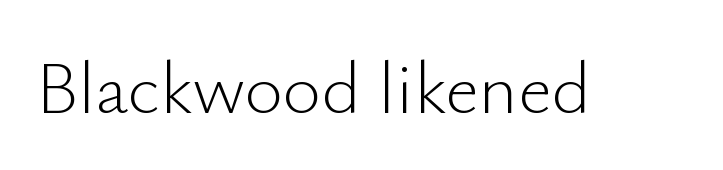
The words here are not underlined. Posture: upright roman. The passage shown is not bold in any degree. Proportional: the letters do not fall into vertical columns.
